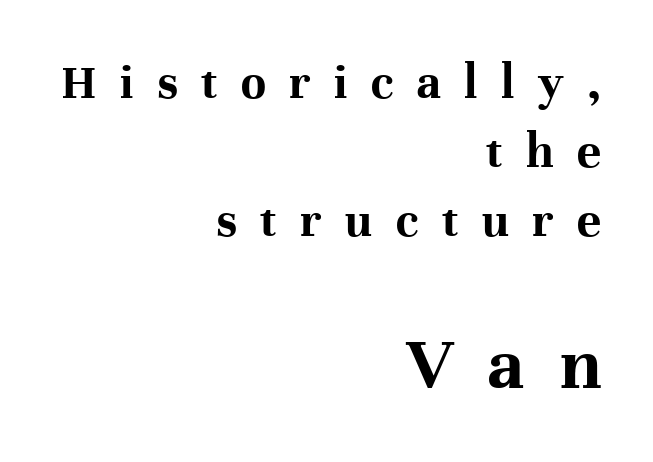
Q: Is the text bold? A: Yes.
Q: Is the text italic (slanted)? A: No, it is upright.
Q: Is the typeface a serif or a sans-serif typeface? A: Serif.
Q: Is the text underlined? A: No.
Q: How is the paragraph aligned? A: Right-aligned.
Q: Is the spacing between letters normal or unusually wide? A: Unusually wide.
Q: Is the spacing between lines tight, normal or loose? A: Normal.
Q: Which block of text is set in a larger size, the first (top) or the second (bottom)? A: The second (bottom) one.
Q: Width (condensed, normal, or wide)? A: Normal.
Q: Stroke contrast? A: High.
Q: x-height? A: Medium.
Q: Monospaced? A: No.
